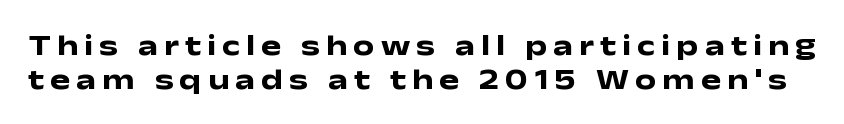
{"serif": "no", "italic": "no", "bold": "yes", "weight": "heavy", "width": "wide", "stroke_contrast": "low", "x_height": "medium", "monospaced": "no", "underline": "no", "line_spacing": "tight", "line_spacing_ratio": 1.14, "letter_spacing": "wide", "letter_spacing_em": 0.2, "glyph_px": 30}
